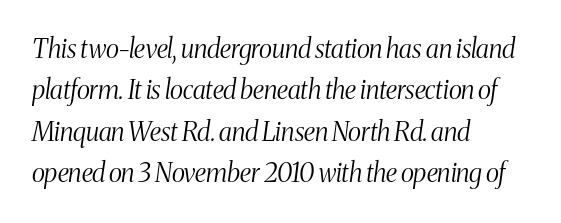
The image shows 26 px text type, italic (leaning right); set left-aligned, normal line spacing (1.59x), normal letter spacing, not underlined.
